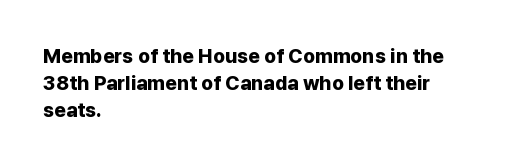
The image shows 20 px bold type, upright; set left-aligned, normal line spacing (1.35x), normal letter spacing, not underlined.
